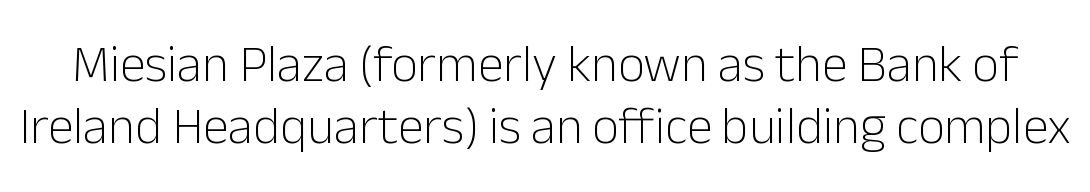
The image shows 52 px light sans-serif type, upright; set line spacing 1.19x, normal letter spacing, not underlined; low stroke contrast and a medium x-height.
